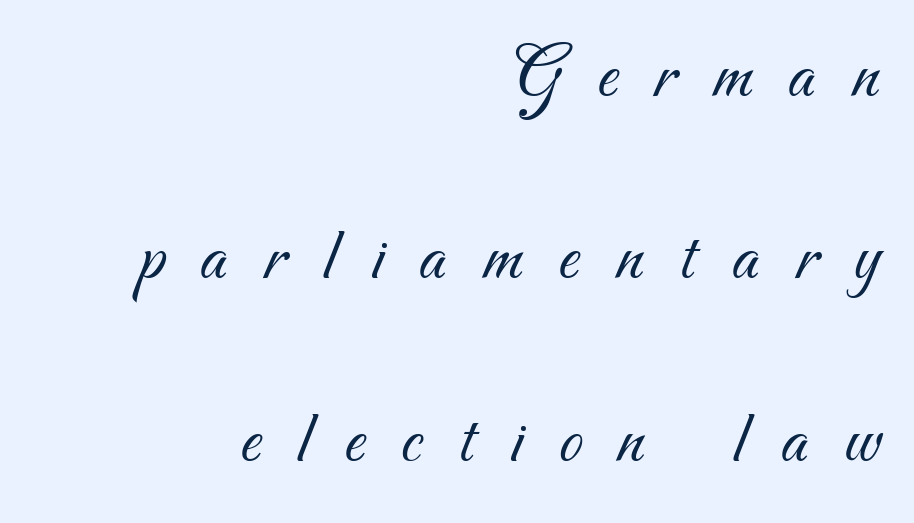
The image shows 76 px light sans-serif type; set right-aligned, loose line spacing (2.4x), unusually wide letter spacing (+0.47 em), not underlined; medium stroke contrast and a small x-height.
